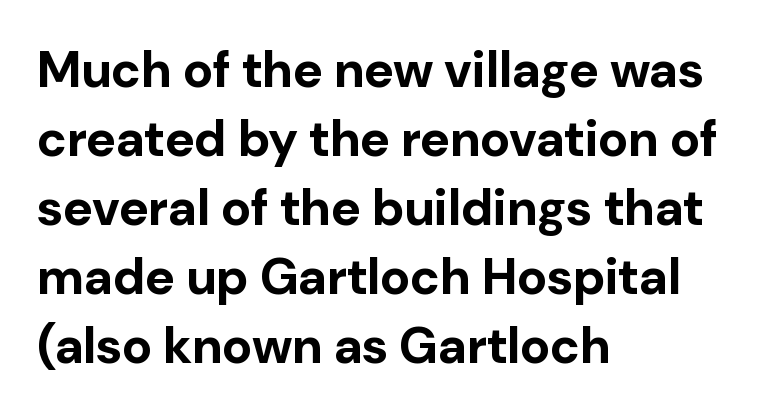
The rendering uses natural spacing where letterforms have individual widths. Posture: vertical. The lines sit at an ordinary, default distance from one another. Emphasis by weight is at full strength: bold. Is this a sans? Yes — the strokes have no serifs.
